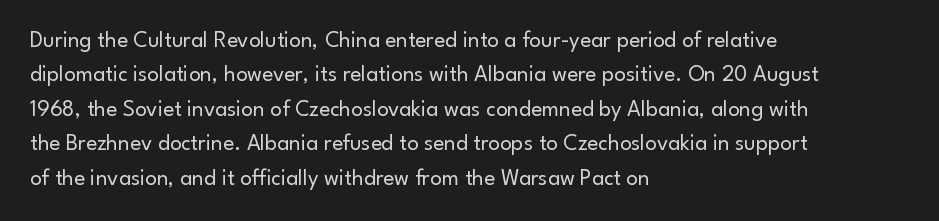
Q: Is the text bold? A: No.
Q: Is the text italic (slanted)? A: No, it is upright.
Q: Is the text underlined? A: No.
Q: How is the paragraph aligned? A: Left-aligned.
Q: Is the spacing between letters normal or unusually wide? A: Normal.
Q: Is the spacing between lines tight, normal or loose? A: Normal.
